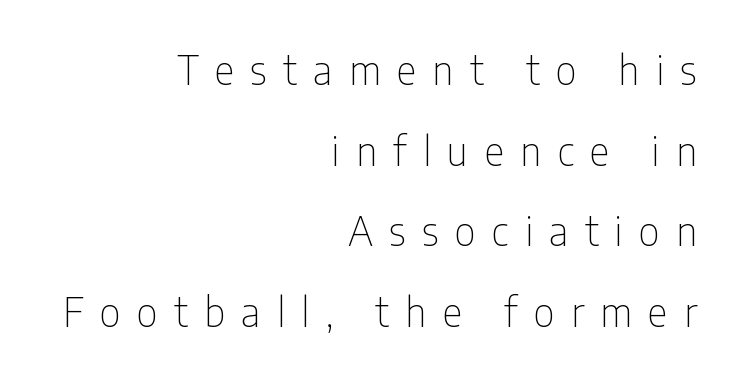
Does the leading feel generous? Absolutely, it's lavish. Are there feet on the stems? There aren't — it's a sans. The strokes are not fattened; the text isn't bold. Typeset ragged left — the right edge is the straight one. Honestly, there is no underline to notice here at all. This sample has the flowing, uneven cadence of proportional lettering.
